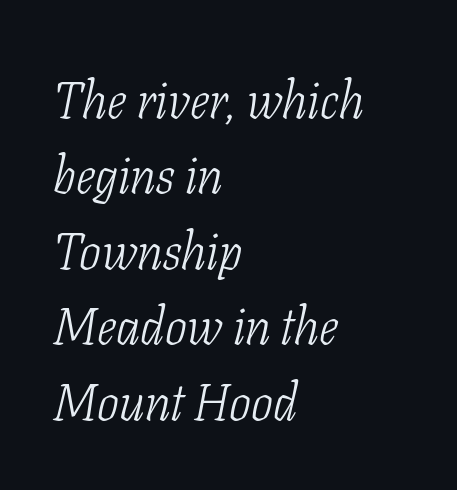
The image shows 52 px light, condensed serif type, italic (leaning right); set left-aligned, normal line spacing (1.45x), normal letter spacing, not underlined; low stroke contrast and a medium x-height.
